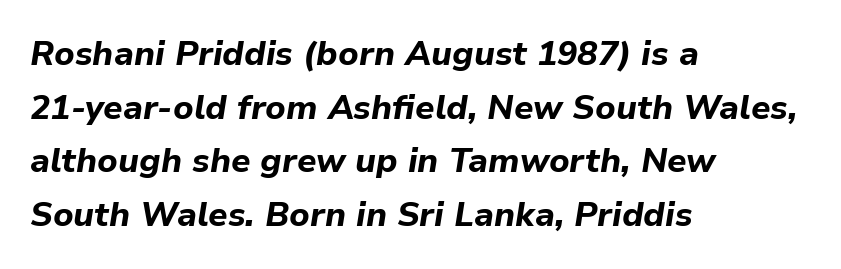
{"italic": "yes", "lean": "right", "slant_degrees": 9, "bold": "yes", "weight": "bold", "width": "normal", "stroke_contrast": "low", "x_height": "medium", "monospaced": "no", "underline": "no", "align": "left", "line_spacing": "normal", "line_spacing_ratio": 1.58, "letter_spacing": "normal", "letter_spacing_em": 0.0, "glyph_px": 34}
